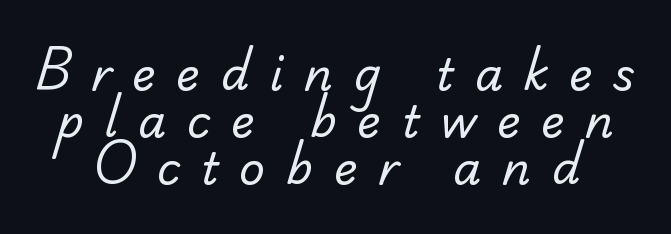
{"serif": "yes", "bold": "no", "weight": "regular", "width": "normal", "stroke_contrast": "low", "x_height": "small", "monospaced": "no", "underline": "no", "line_spacing": "tight", "line_spacing_ratio": 1.05, "letter_spacing": "wide", "letter_spacing_em": 0.46, "glyph_px": 45}
